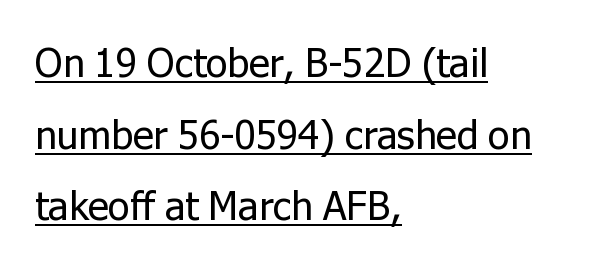
{"serif": "no", "italic": "no", "bold": "no", "weight": "regular", "width": "normal", "stroke_contrast": "low", "x_height": "medium", "monospaced": "no", "underline": "yes", "align": "left", "line_spacing_ratio": 1.79, "letter_spacing": "normal", "letter_spacing_em": 0.0, "glyph_px": 40}
